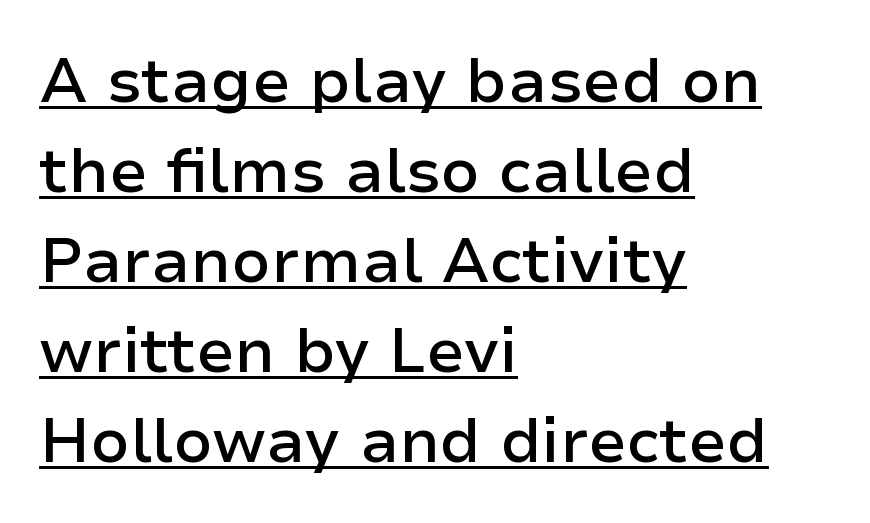
Q: Is the text bold? A: Semi-bold.
Q: Is the text italic (slanted)? A: No, it is upright.
Q: Is the typeface a serif or a sans-serif typeface? A: Sans-serif.
Q: Is the text underlined? A: Yes.
Q: How is the paragraph aligned? A: Left-aligned.
Q: Is the spacing between letters normal or unusually wide? A: Normal.
Q: Is the spacing between lines tight, normal or loose? A: Normal.
Q: Width (condensed, normal, or wide)? A: Normal.
Q: Stroke contrast? A: Low.
Q: x-height? A: Medium.
Q: Monospaced? A: No.
